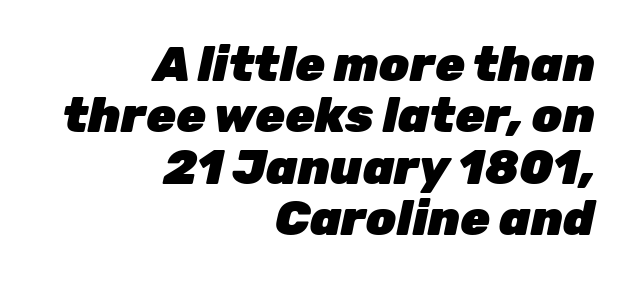
Q: Is the text bold? A: Yes.
Q: Is the text italic (slanted)? A: Yes, it leans right by about 12 degrees.
Q: Is the text underlined? A: No.
Q: How is the paragraph aligned? A: Right-aligned.
Q: Is the spacing between letters normal or unusually wide? A: Normal.
Q: Is the spacing between lines tight, normal or loose? A: Tight.
Q: Width (condensed, normal, or wide)? A: Normal.
Q: Stroke contrast? A: Low.
Q: x-height? A: Medium.
Q: Monospaced? A: No.
